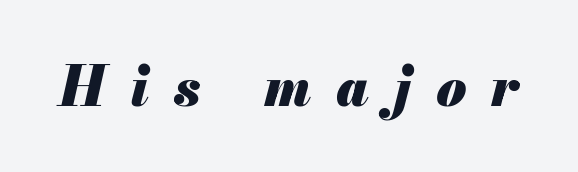
Is the type bold? Yes — the strokes are clearly thick and heavy. A typesetter would call this proportional, since set widths differ per character. Notice how the stems are inclined rather than vertical — that's the hallmark of italics. Underlining? Definitely not there. Inter-character spacing is expanded well beyond the font's built-in metrics.
